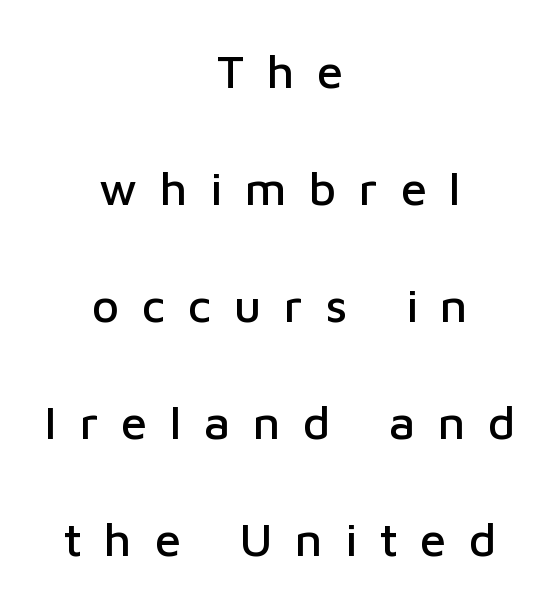
Descenders are the only things crossing below the line. Tracking here is generous; glyphs stand well apart from one another. The space between consecutive lines is lavish. No feet cap the strokes, marking this as sans-serif type. Every stem runs plumb, perpendicular to the baseline.
